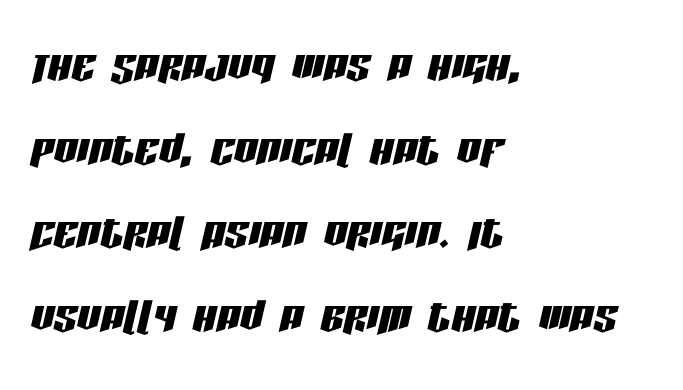
{"italic": "yes", "lean": "right", "slant_degrees": 13, "width": "condensed", "stroke_contrast": "low", "x_height": "large", "monospaced": "no", "underline": "no", "align": "left", "line_spacing": "normal", "line_spacing_ratio": 1.44, "letter_spacing": "normal", "letter_spacing_em": 0.0, "glyph_px": 58}
